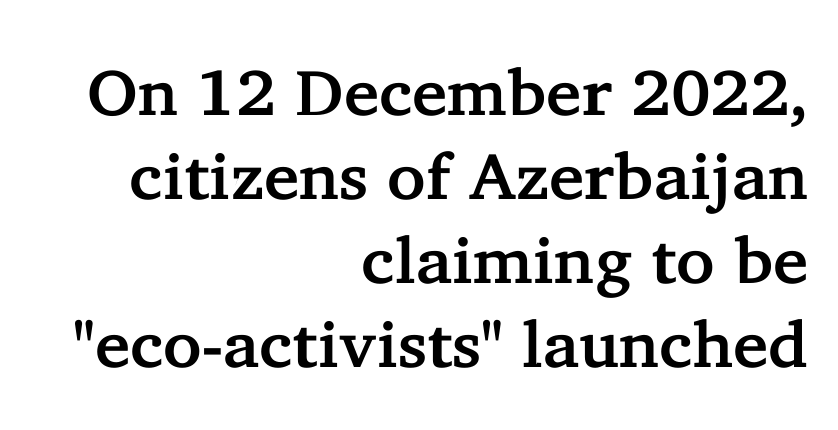
{"serif": "yes", "italic": "no", "width": "normal", "stroke_contrast": "low", "x_height": "medium", "monospaced": "no", "underline": "no", "align": "right", "line_spacing": "normal", "line_spacing_ratio": 1.29, "letter_spacing": "normal", "letter_spacing_em": 0.0, "glyph_px": 65}
